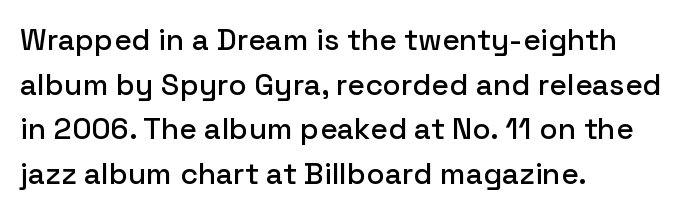
Does the copy run flush right? No — it runs flush left. A typesetter would call this leading conventional body-copy spacing. Lines of text with bare space underneath. The font family rendered here belongs to the sans-serif group. Varying glyph widths throughout — classic text-font behaviour.
